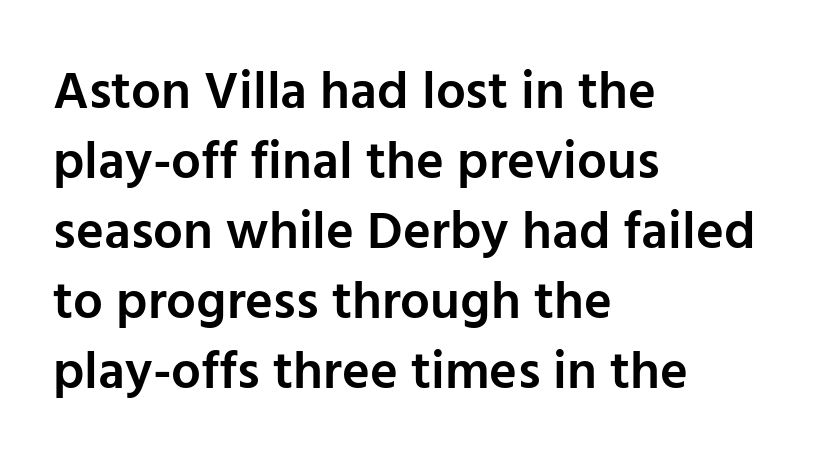
The image shows 53 px semibold sans-serif type, upright; set left-aligned, normal line spacing (1.32x), normal letter spacing, not underlined; low stroke contrast and a medium x-height.
